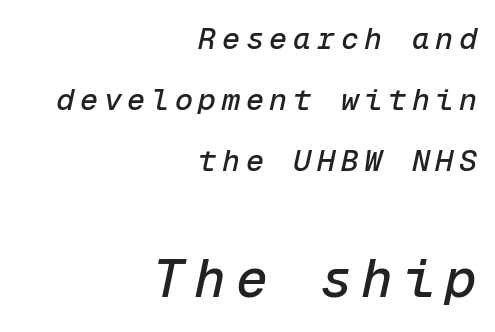
The image shows 53 px text type, italic (leaning right), monospaced; set right-aligned, loose line spacing (2.03x), not underlined; the second (bottom) block is 1.77x larger; low stroke contrast and a medium x-height.
